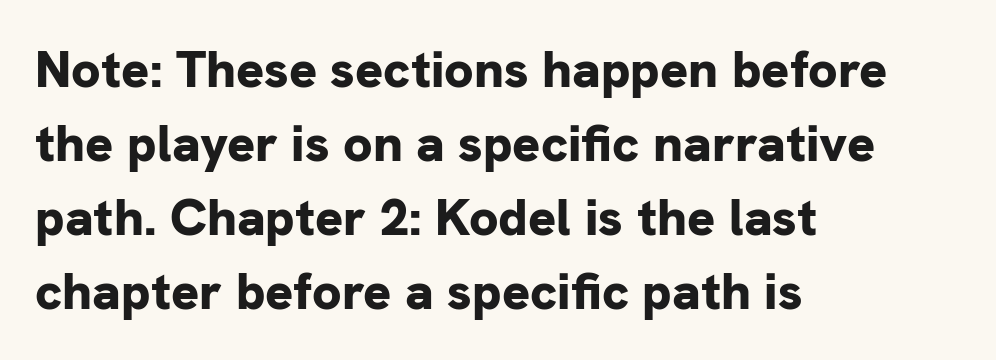
{"serif": "no", "italic": "no", "bold": "yes", "weight": "bold", "width": "normal", "stroke_contrast": "low", "x_height": "medium", "monospaced": "no", "underline": "no", "align": "left", "line_spacing": "normal", "line_spacing_ratio": 1.42, "letter_spacing": "normal", "letter_spacing_em": 0.0, "glyph_px": 52}
